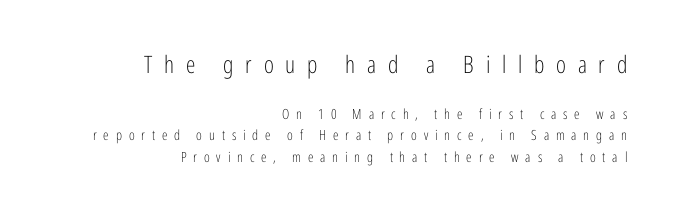
The image shows 24 px text type, upright; set right-aligned, normal line spacing (1.56x), unusually wide letter spacing (+0.49 em), not underlined; the first (top) block is 1.71x larger.
